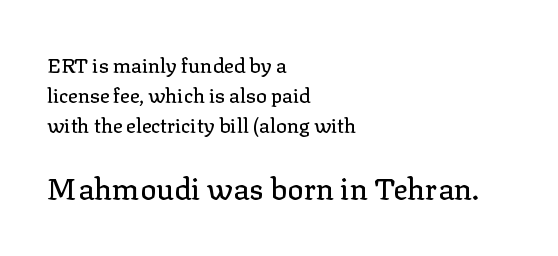
{"serif": "yes", "italic": "no", "width": "normal", "stroke_contrast": "low", "x_height": "medium", "monospaced": "no", "underline": "no", "align": "left", "line_spacing": "normal", "line_spacing_ratio": 1.51, "letter_spacing": "normal", "letter_spacing_em": 0.0, "larger_block": "second", "size_ratio": 1.5, "glyph_px": 30}
